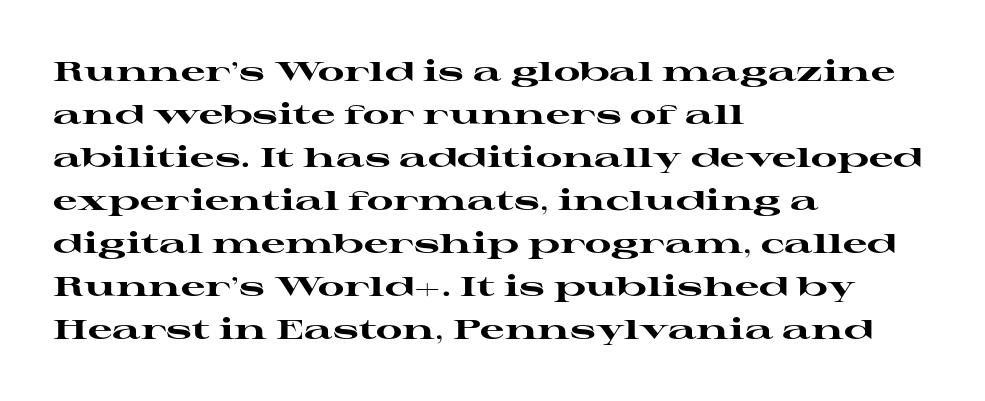
Q: Is the text bold? A: Yes.
Q: Is the text italic (slanted)? A: No, it is upright.
Q: Is the text underlined? A: No.
Q: How is the paragraph aligned? A: Left-aligned.
Q: Is the spacing between letters normal or unusually wide? A: Normal.
Q: Is the spacing between lines tight, normal or loose? A: Normal.
